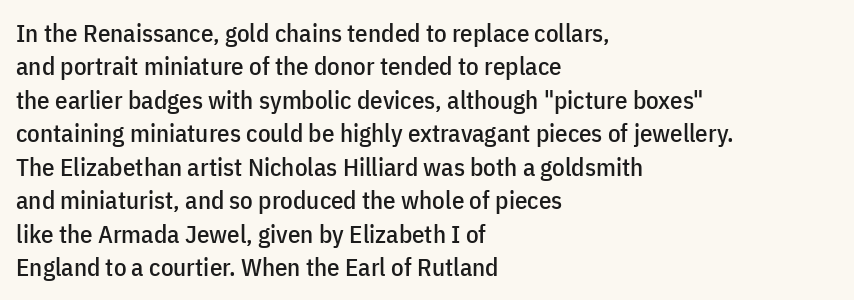
The image shows 25 px text type, upright; set left-aligned, normal line spacing (1.34x), normal letter spacing, not underlined.
